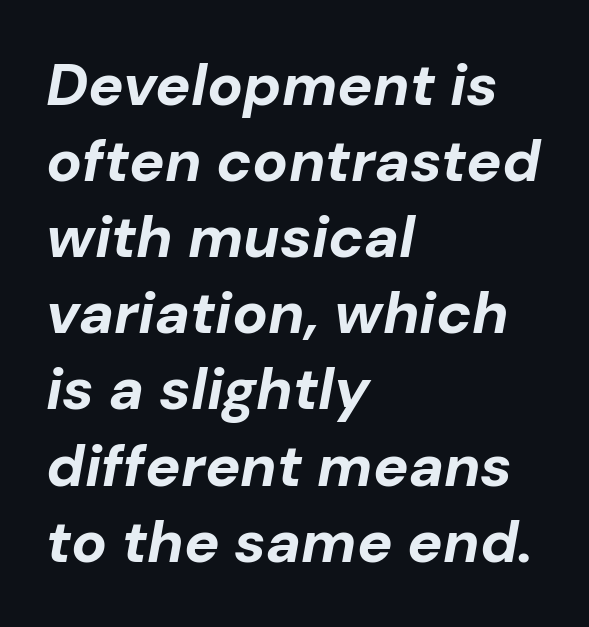
Observe the ordinary spacing: letters are neighbours, not strangers. Reading down the block, your eye returns to a fixed left position each line. Think of a printed novel: that variable character pitch is what you see here. Line spacing here is normal. Tall strokes in this sample are angled rather than plumb.
